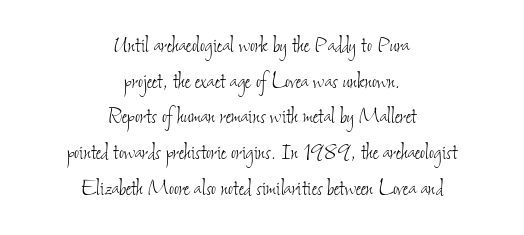
The image shows 27 px text type; set centered, normal line spacing (1.32x), normal letter spacing, not underlined.
